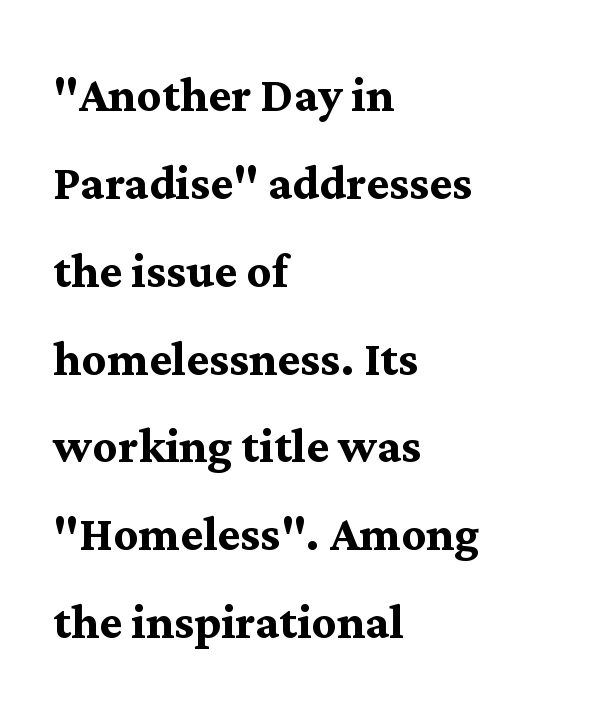
{"serif": "yes", "italic": "no", "bold": "yes", "weight": "semibold", "width": "normal", "stroke_contrast": "medium", "x_height": "medium", "monospaced": "no", "underline": "no", "align": "left", "line_spacing": "normal", "line_spacing_ratio": 1.44, "letter_spacing": "normal", "letter_spacing_em": 0.0, "glyph_px": 61}
